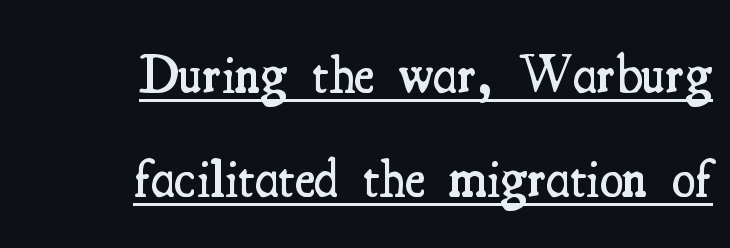
Q: Is the text bold? A: Semi-bold.
Q: Is the text italic (slanted)? A: No, it is upright.
Q: Is the typeface a serif or a sans-serif typeface? A: Serif.
Q: Is the text underlined? A: Yes.
Q: How is the paragraph aligned? A: Right-aligned.
Q: Is the spacing between letters normal or unusually wide? A: Normal.
Q: Is the spacing between lines tight, normal or loose? A: Loose.
Q: Width (condensed, normal, or wide)? A: Condensed.
Q: Stroke contrast? A: Medium.
Q: x-height? A: Small.
Q: Monospaced? A: No.
